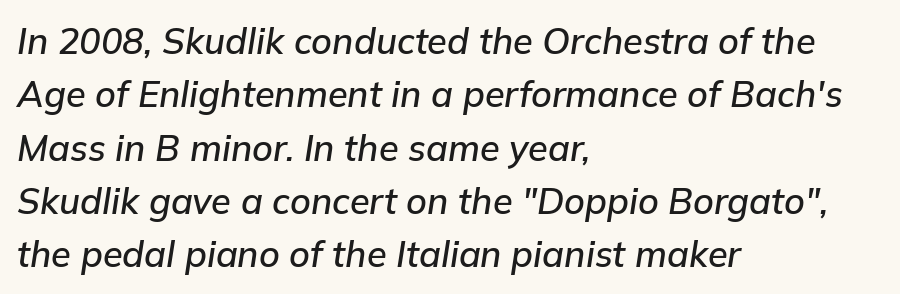
{"italic": "yes", "lean": "right", "slant_degrees": 9, "width": "normal", "stroke_contrast": "low", "x_height": "medium", "monospaced": "no", "underline": "no", "align": "left", "line_spacing": "normal", "line_spacing_ratio": 1.48, "letter_spacing": "normal", "letter_spacing_em": 0.0, "glyph_px": 36}
